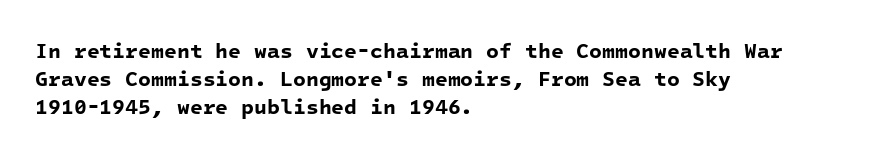
The image shows 21 px bold type; set left-aligned, normal line spacing (1.34x), normal letter spacing, not underlined.
